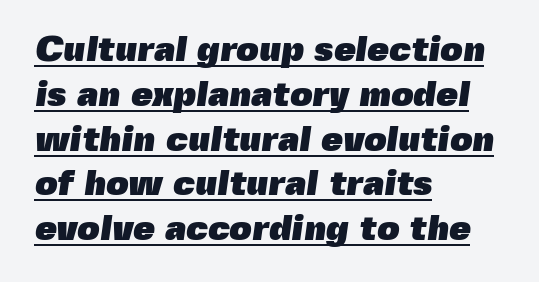
The image shows 35 px heavy sans-serif type; set left-aligned, normal line spacing (1.28x), normal letter spacing, underlined; a medium x-height.
